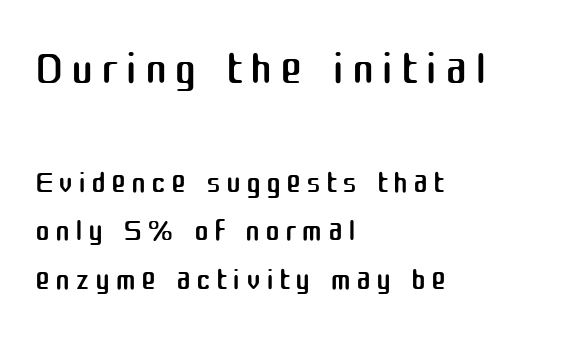
Stroke mass is kept to a normal reading level or below. These lines stack with their left ends in a neat column. This sample trades vertical openness for compactness between lines. Check under the words: just untouched page. Characters remain perfectly vertical along every line. The glyphs in this specimen are sans serif.
